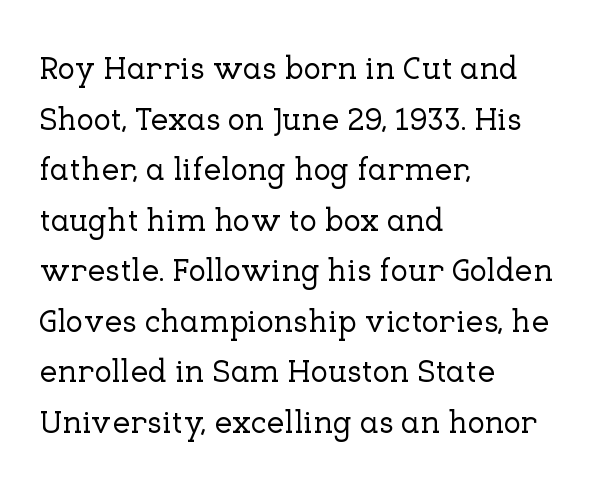
Q: Is the text italic (slanted)? A: No, it is upright.
Q: Is the typeface a serif or a sans-serif typeface? A: Serif.
Q: Is the text underlined? A: No.
Q: How is the paragraph aligned? A: Left-aligned.
Q: Is the spacing between letters normal or unusually wide? A: Normal.
Q: Is the spacing between lines tight, normal or loose? A: Normal.
Q: Width (condensed, normal, or wide)? A: Normal.
Q: Stroke contrast? A: Low.
Q: x-height? A: Medium.
Q: Monospaced? A: No.
